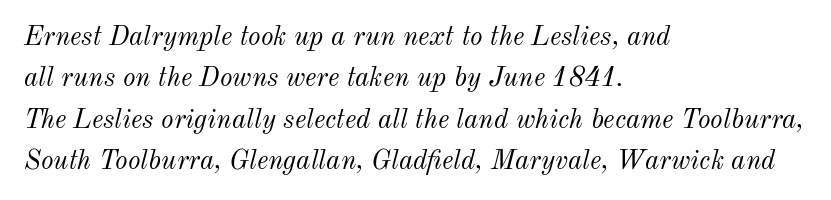
{"italic": "yes", "lean": "right", "slant_degrees": 12, "bold": "no", "underline": "no", "align": "left", "line_spacing": "normal", "line_spacing_ratio": 1.53, "letter_spacing": "normal", "letter_spacing_em": 0.0, "glyph_px": 27}
